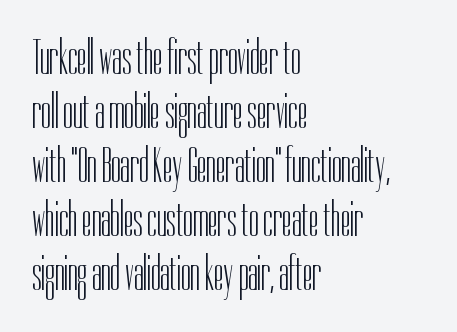
The image shows 49 px light, condensed sans-serif type, upright; set left-aligned, tight line spacing (1.1x), normal letter spacing, not underlined; low stroke contrast and a medium x-height.
